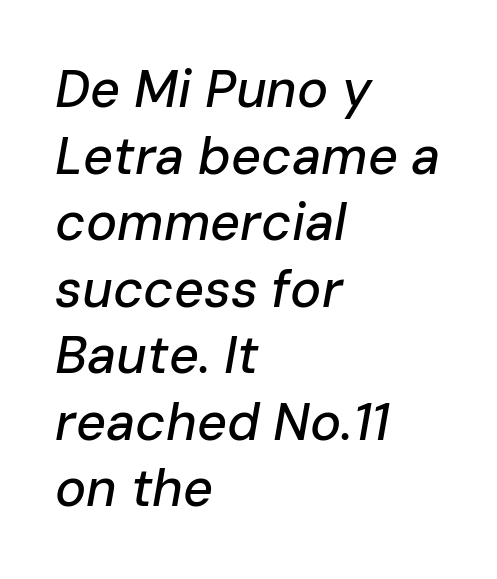
The line texture is even and compact thanks to regular tracking. Short and long lines alike share a common starting point at left. The text carries the slant typical of an italic or oblique font. Type without underlining.
